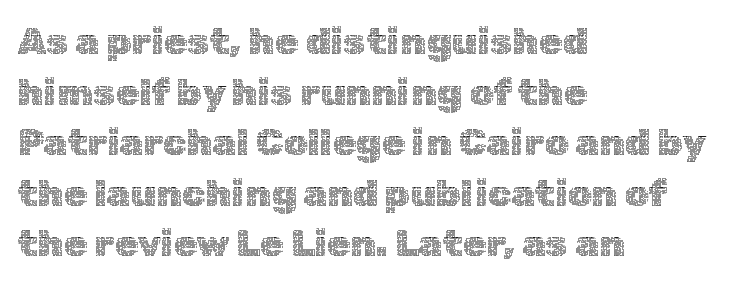
Only glyphs here, with clear space below each row. Tracking value appears to be zero — textbook default spacing. The font is comparable to plain body text, perhaps lighter. Whoever set this chose a conventional vertical rhythm. A typesetter would call this proportional, since set widths differ per character.
